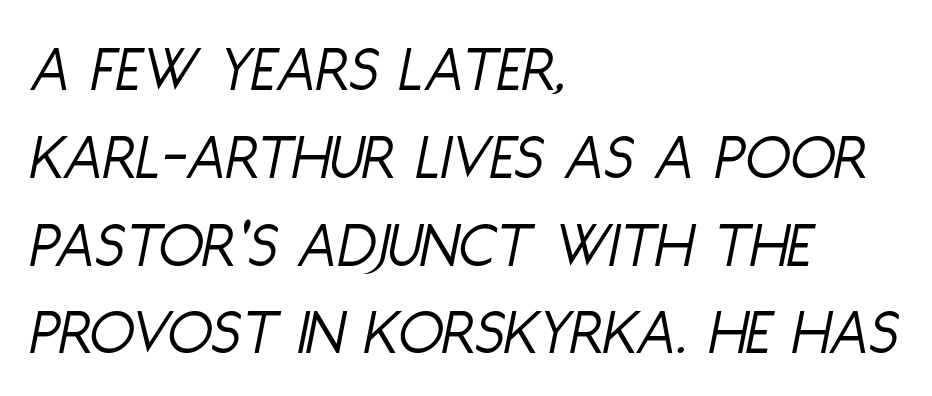
{"italic": "yes", "lean": "right", "slant_degrees": 11, "bold": "no", "weight": "light", "width": "condensed", "stroke_contrast": "low", "x_height": "large", "monospaced": "no", "underline": "no", "align": "left", "line_spacing": "normal", "line_spacing_ratio": 1.33, "letter_spacing": "normal", "letter_spacing_em": 0.0, "glyph_px": 66}
